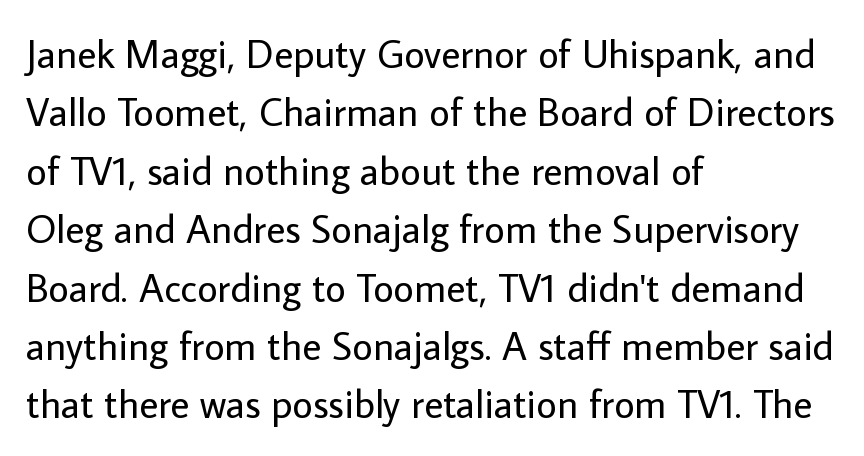
Q: Is the text bold? A: No.
Q: Is the text italic (slanted)? A: No, it is upright.
Q: Is the typeface a serif or a sans-serif typeface? A: Sans-serif.
Q: Is the text underlined? A: No.
Q: How is the paragraph aligned? A: Left-aligned.
Q: Is the spacing between letters normal or unusually wide? A: Normal.
Q: Is the spacing between lines tight, normal or loose? A: Normal.
Q: Width (condensed, normal, or wide)? A: Normal.
Q: Stroke contrast? A: Low.
Q: x-height? A: Medium.
Q: Monospaced? A: No.
